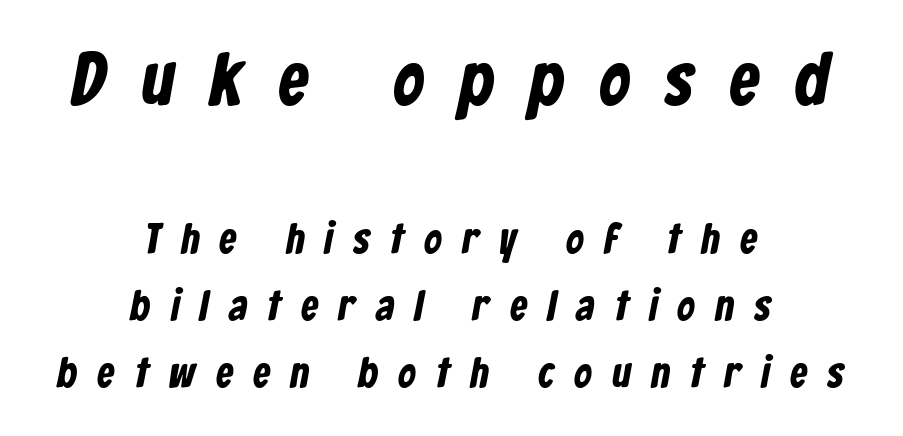
Note: no serifs on the glyphs. Evenly set lines give the paragraph a standard silhouette. Is the lower block the larger one? No — the upper block carries the bigger type. These lines are rendered in a variable-pitch font. Here the glyphs are tracked loosely, breaking word shapes into spaced letters. Nobody drew a line under any word here.
